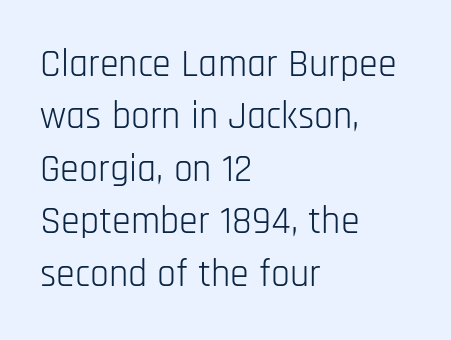
Just letters on the line, the space beneath them empty. Do the characters align in a grid? No, the font is proportional. Observe the absence of serifs on each vertical stroke in this sample. The rendering anchors every line to the left-hand side. No heavy texture on the line: the type isn't bold. The letters sit at their default tracking, neither squeezed nor spread.
